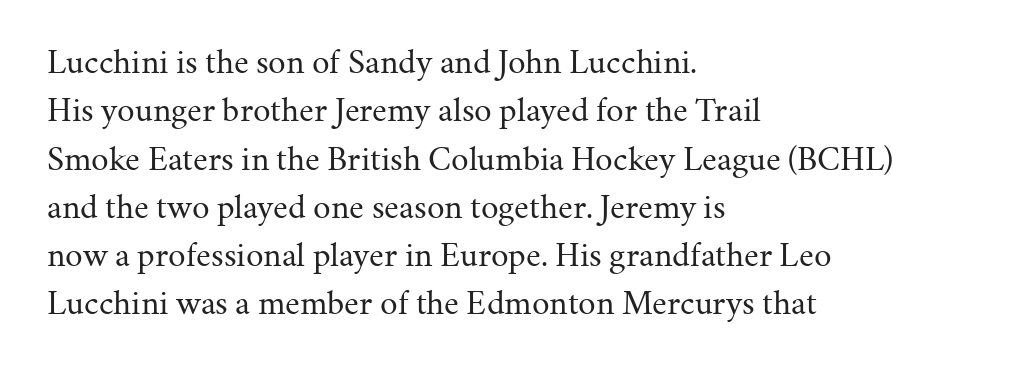
Q: Is the text bold? A: No.
Q: Is the text italic (slanted)? A: No, it is upright.
Q: Is the typeface a serif or a sans-serif typeface? A: Serif.
Q: Is the text underlined? A: No.
Q: How is the paragraph aligned? A: Left-aligned.
Q: Is the spacing between letters normal or unusually wide? A: Normal.
Q: Is the spacing between lines tight, normal or loose? A: Normal.
Q: Width (condensed, normal, or wide)? A: Normal.
Q: Stroke contrast? A: Medium.
Q: x-height? A: Medium.
Q: Monospaced? A: No.
